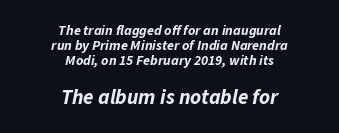
This sample uses plain, unmodified letter spacing. Compared with typical paragraphs, the rows here are closer together. The paragraph shown floats in the horizontal middle. The composition opens small and finishes big. Any mark beneath the type? The region is blank. Typographic density is high because the face is bold.
